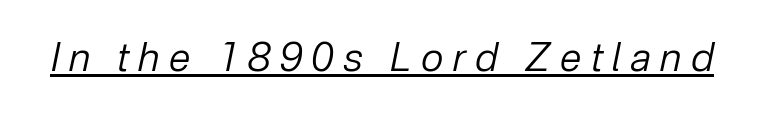
Q: Is the text bold? A: No.
Q: Is the text italic (slanted)? A: Yes, it leans right by about 12 degrees.
Q: Is the text underlined? A: Yes.
Q: Is the spacing between letters normal or unusually wide? A: Unusually wide.
Q: Width (condensed, normal, or wide)? A: Normal.
Q: Stroke contrast? A: Low.
Q: x-height? A: Medium.
Q: Monospaced? A: No.
